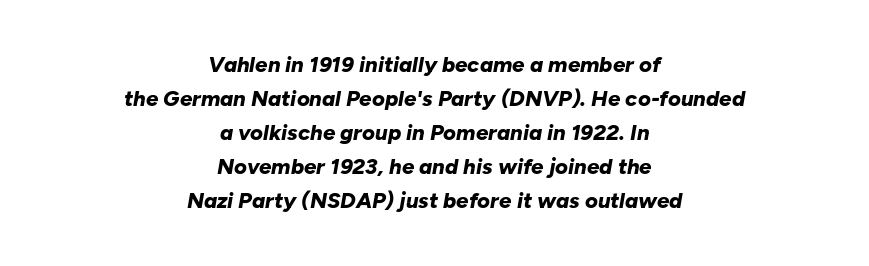
The image shows 22 px bold type, italic (leaning right); set centered, normal line spacing (1.55x), normal letter spacing, not underlined.
